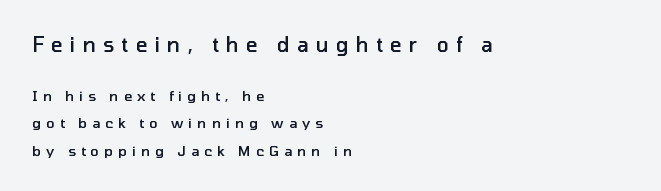
Caption: expanded tracking, letters set apart. These two chunks differ in scale, with the top chunk taking the larger measure. Has an underline been added? It has not. In CSS terms this would be text-align: left.
